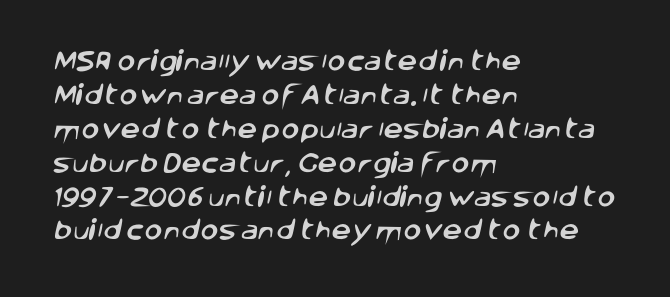
The lines in this sample share a left origin and differ only in where they stop. Each word holds together tightly as a unit, with standard inter-letter gaps. Evenly set lines give the paragraph a standard silhouette. Clear beneath every line of the passage.
